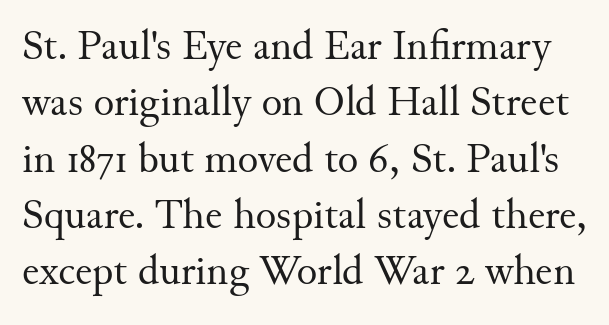
The words here are not underlined. One glance says typical: line gaps are just what's usual. What kind of face is this? One with serifs. Bold? No — there's no thickening of the strokes. Tracking here is standard; glyphs follow each other at the usual distance. Is this a fixed-width face? No — the glyphs have proportional, varying widths.
